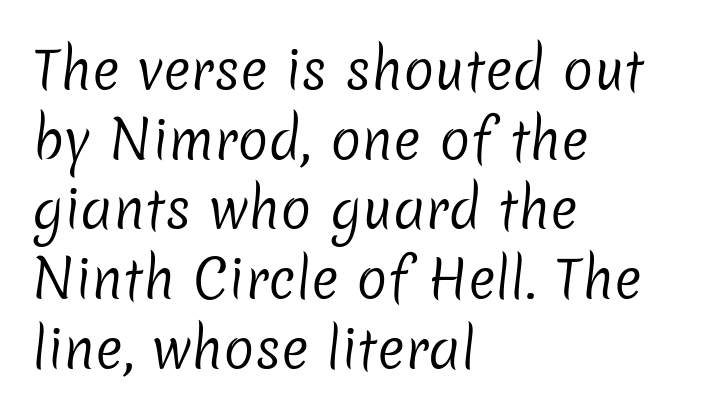
These lines are set flush left with a ragged right edge. The block of text has a typical density, with ordinary space between rows. Each letter keeps its own natural width here, so spacing adapts to shape. Words appear dense and cohesive because spacing is normal.
